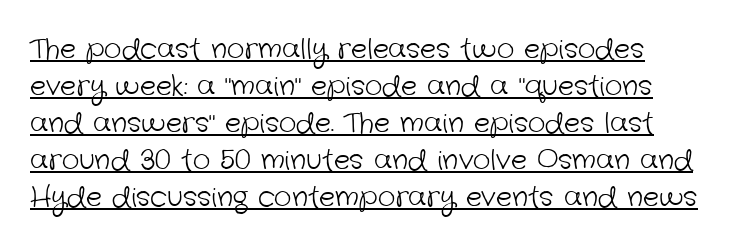
{"bold": "no", "underline": "yes", "line_spacing": "normal", "line_spacing_ratio": 1.37, "letter_spacing": "normal", "letter_spacing_em": 0.0, "glyph_px": 27}
